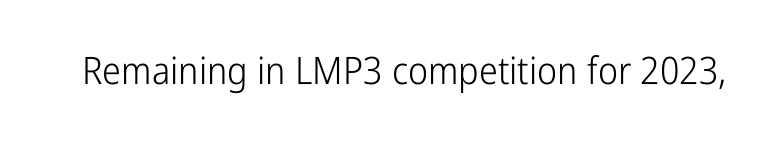
The image shows 38 px light, condensed sans-serif type, upright; set normal letter spacing, not underlined; low stroke contrast and a medium x-height.
